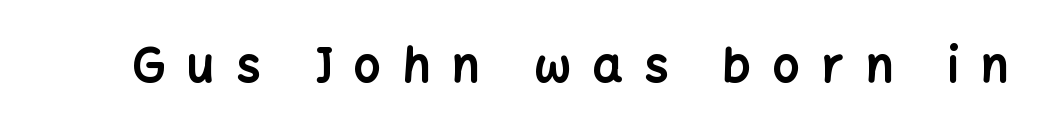
Q: Is the text bold? A: Yes.
Q: Is the text italic (slanted)? A: No, it is upright.
Q: Is the typeface a serif or a sans-serif typeface? A: Sans-serif.
Q: Is the text underlined? A: No.
Q: Is the spacing between letters normal or unusually wide? A: Unusually wide.
Q: Width (condensed, normal, or wide)? A: Normal.
Q: Stroke contrast? A: Low.
Q: x-height? A: Medium.
Q: Monospaced? A: No.
